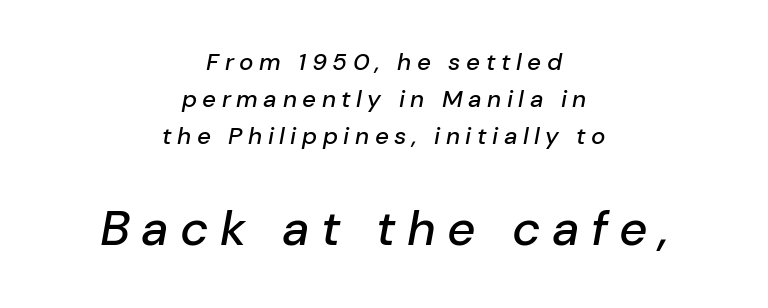
Q: Is the text italic (slanted)? A: Yes, it leans right by about 10 degrees.
Q: Is the text underlined? A: No.
Q: How is the paragraph aligned? A: Centered.
Q: Is the spacing between letters normal or unusually wide? A: Unusually wide.
Q: Is the spacing between lines tight, normal or loose? A: Normal.
Q: Which block of text is set in a larger size, the first (top) or the second (bottom)? A: The second (bottom) one.
Q: Width (condensed, normal, or wide)? A: Normal.
Q: Stroke contrast? A: Low.
Q: x-height? A: Medium.
Q: Monospaced? A: No.
